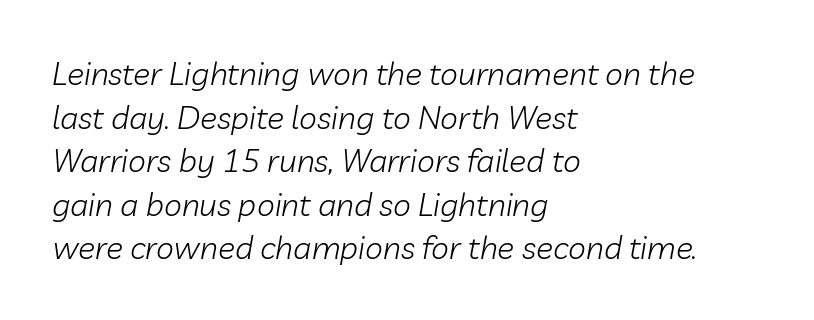
Spacing verdict: proportional, widths tailored to each character. The glyphs look as if they've been sheared to an angle. Descenders are the only things crossing below the line. No chunkiness to these letters — they're not bold. Nobody touched the tracking dial on this one.
